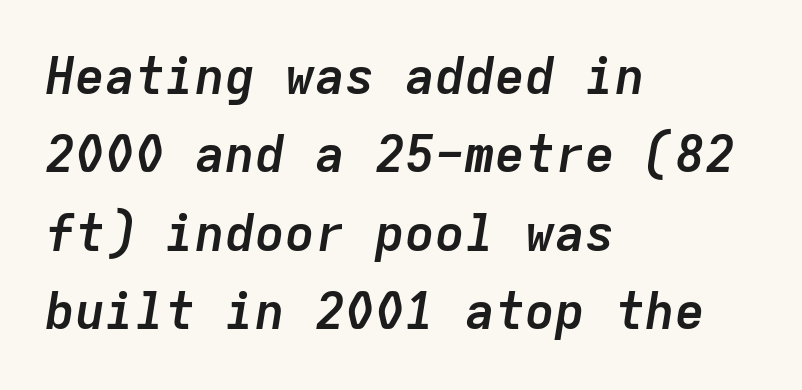
Q: Is the text bold? A: Yes.
Q: Is the text italic (slanted)? A: Yes, it leans right by about 9 degrees.
Q: Is the text underlined? A: No.
Q: How is the paragraph aligned? A: Left-aligned.
Q: Is the spacing between letters normal or unusually wide? A: Normal.
Q: Is the spacing between lines tight, normal or loose? A: Normal.
Q: Width (condensed, normal, or wide)? A: Normal.
Q: Stroke contrast? A: Low.
Q: x-height? A: Medium.
Q: Monospaced? A: Yes.
